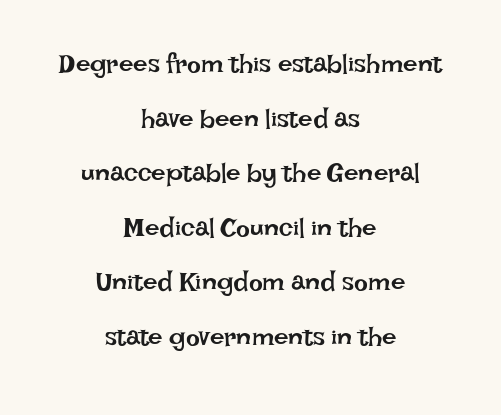
The image shows 26 px text type, upright; set centered, loose line spacing (2.1x), normal letter spacing, not underlined.
